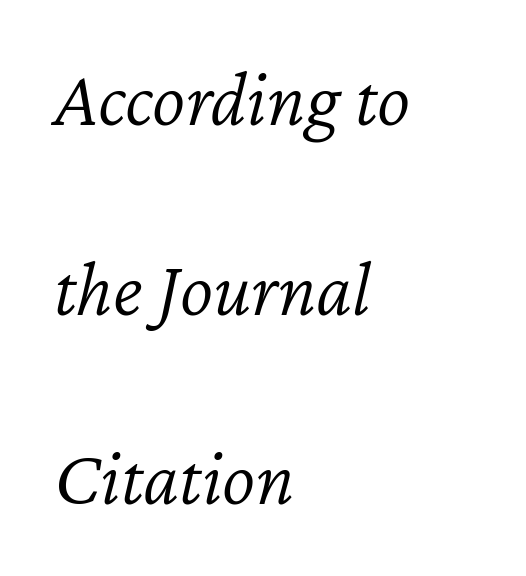
{"italic": "yes", "lean": "right", "slant_degrees": 12, "bold": "no", "weight": "light", "width": "normal", "stroke_contrast": "low", "x_height": "medium", "monospaced": "no", "underline": "no", "align": "left", "line_spacing": "loose", "line_spacing_ratio": 2.4, "letter_spacing": "normal", "letter_spacing_em": 0.0, "glyph_px": 79}
